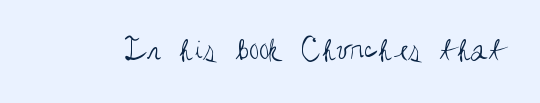
Q: Is the text bold? A: No.
Q: Is the typeface a serif or a sans-serif typeface? A: Sans-serif.
Q: Is the text underlined? A: No.
Q: Is the spacing between letters normal or unusually wide? A: Normal.
Q: Width (condensed, normal, or wide)? A: Condensed.
Q: Stroke contrast? A: Medium.
Q: x-height? A: Large.
Q: Monospaced? A: No.
